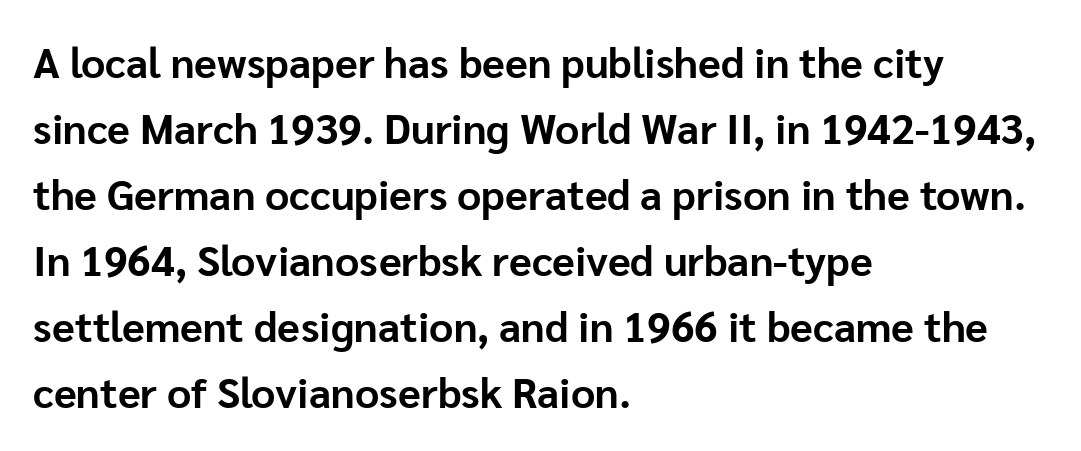
Q: Is the text bold? A: Yes.
Q: Is the text italic (slanted)? A: No, it is upright.
Q: Is the typeface a serif or a sans-serif typeface? A: Sans-serif.
Q: Is the text underlined? A: No.
Q: How is the paragraph aligned? A: Left-aligned.
Q: Is the spacing between letters normal or unusually wide? A: Normal.
Q: Is the spacing between lines tight, normal or loose? A: Normal.
Q: Width (condensed, normal, or wide)? A: Normal.
Q: Stroke contrast? A: Low.
Q: x-height? A: Medium.
Q: Monospaced? A: No.
